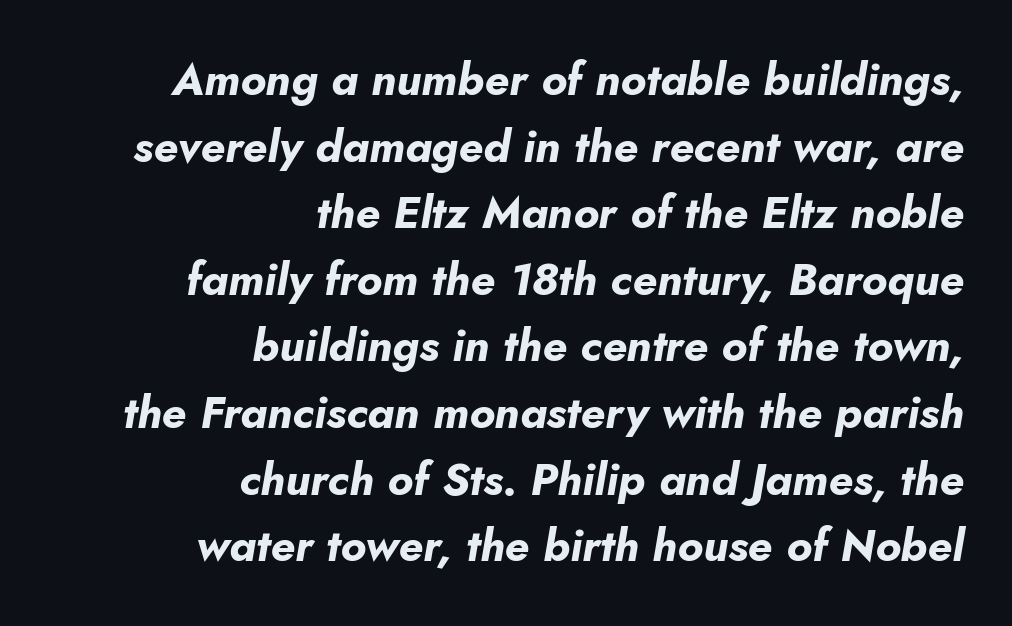
The image shows 45 px bold type, italic (leaning right); set right-aligned, normal line spacing (1.48x), normal letter spacing, not underlined; low stroke contrast and a small x-height.
